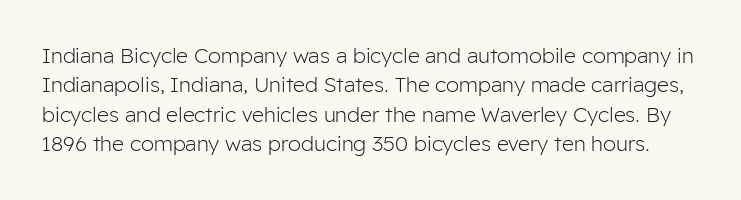
The image shows 21 px text type, upright; set normal line spacing (1.4x), normal letter spacing, not underlined.
